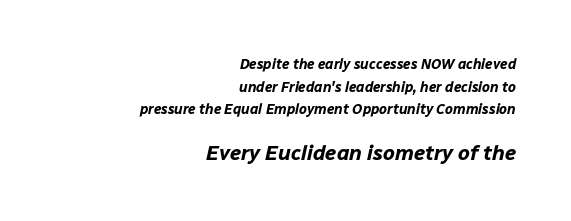
Q: Is the text bold? A: Yes.
Q: Is the text italic (slanted)? A: Yes, it leans right by about 12 degrees.
Q: Is the text underlined? A: No.
Q: How is the paragraph aligned? A: Right-aligned.
Q: Is the spacing between letters normal or unusually wide? A: Normal.
Q: Is the spacing between lines tight, normal or loose? A: Normal.
Q: Which block of text is set in a larger size, the first (top) or the second (bottom)? A: The second (bottom) one.
